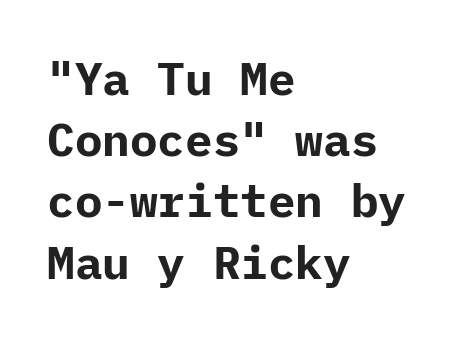
The image shows 46 px bold sans-serif type, upright; set left-aligned, normal line spacing (1.33x), normal letter spacing, not underlined; low stroke contrast and a medium x-height.
